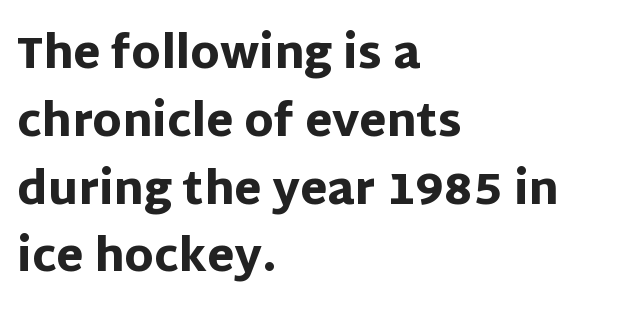
The image shows 44 px heavy sans-serif type, upright; set left-aligned, normal line spacing (1.54x), normal letter spacing, not underlined; low stroke contrast and a large x-height.
